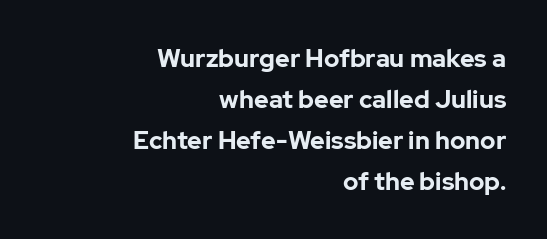
The image shows 25 px bold type, upright; set right-aligned, normal line spacing (1.64x), normal letter spacing, not underlined.
